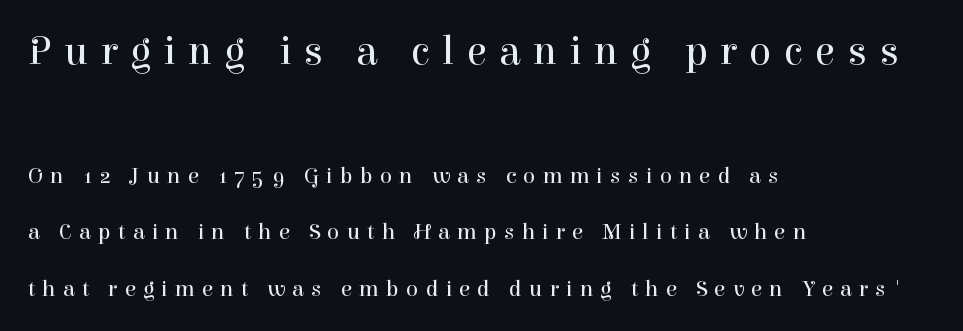
{"serif": "yes", "italic": "no", "bold": "no", "weight": "regular", "width": "normal", "stroke_contrast": "high", "x_height": "medium", "monospaced": "no", "underline": "no", "align": "left", "line_spacing": "loose", "line_spacing_ratio": 2.46, "letter_spacing": "wide", "letter_spacing_em": 0.3, "larger_block": "first", "size_ratio": 1.78, "glyph_px": 41}
